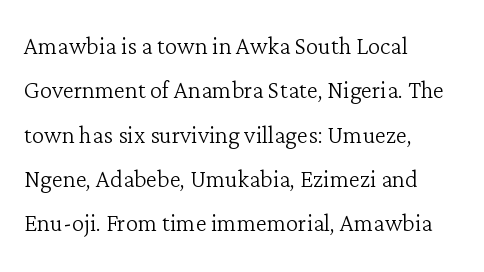
The image shows 31 px light serif type, upright; set left-aligned, normal line spacing (1.43x), normal letter spacing, not underlined; low stroke contrast and a medium x-height.
